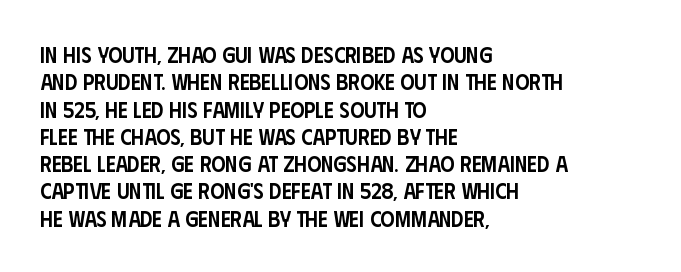
Q: Is the text bold? A: Semi-bold.
Q: Is the text italic (slanted)? A: No, it is upright.
Q: Is the text underlined? A: No.
Q: How is the paragraph aligned? A: Left-aligned.
Q: Is the spacing between letters normal or unusually wide? A: Normal.
